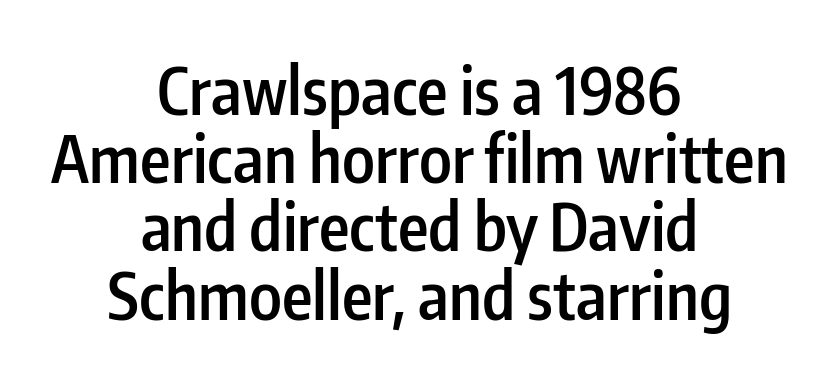
Reading down the block, each line starts at a different indent, mirrored at its end. You could not count columns in this text — the font is proportionally spaced. How would I describe the line gaps? Narrow and economical. Slightly chunky letters — semibold, I'd say, not full bold. The specimen reads as upright at a glance.
